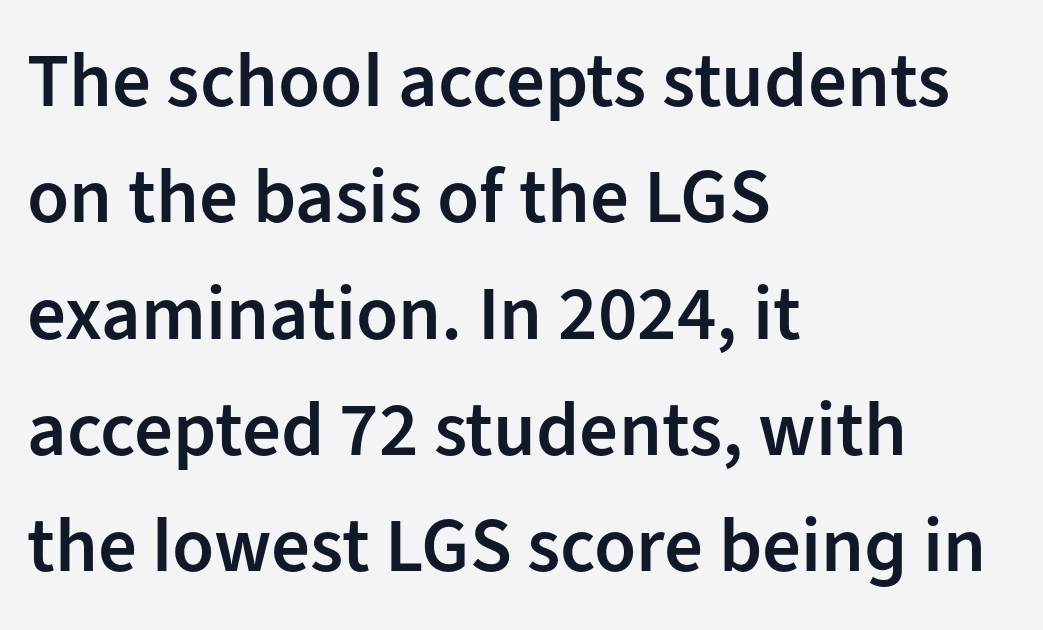
{"serif": "no", "italic": "no", "bold": "semi", "weight": "semibold", "width": "normal", "stroke_contrast": "low", "x_height": "medium", "monospaced": "no", "underline": "no", "align": "left", "line_spacing": "normal", "line_spacing_ratio": 1.51, "letter_spacing": "normal", "letter_spacing_em": 0.0, "glyph_px": 77}
